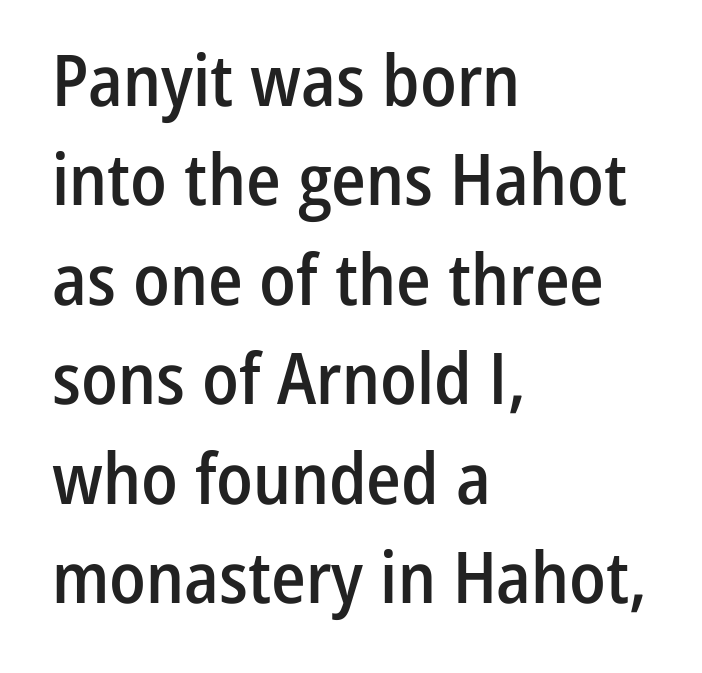
Q: Is the text bold? A: Semi-bold.
Q: Is the text italic (slanted)? A: No, it is upright.
Q: Is the typeface a serif or a sans-serif typeface? A: Sans-serif.
Q: Is the text underlined? A: No.
Q: How is the paragraph aligned? A: Left-aligned.
Q: Is the spacing between letters normal or unusually wide? A: Normal.
Q: Is the spacing between lines tight, normal or loose? A: Normal.
Q: Width (condensed, normal, or wide)? A: Condensed.
Q: Stroke contrast? A: Low.
Q: x-height? A: Medium.
Q: Monospaced? A: No.
